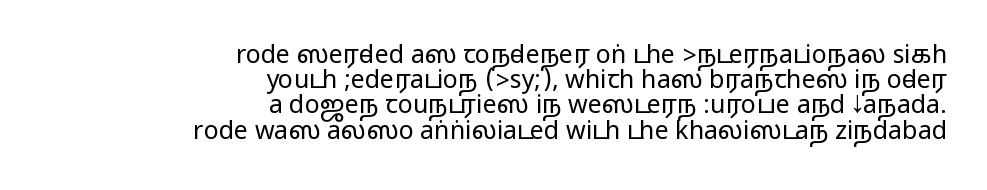
{"italic": "no", "underline": "no", "align": "right", "line_spacing": "tight", "line_spacing_ratio": 1.01, "letter_spacing": "normal", "letter_spacing_em": 0.0, "glyph_px": 25}
